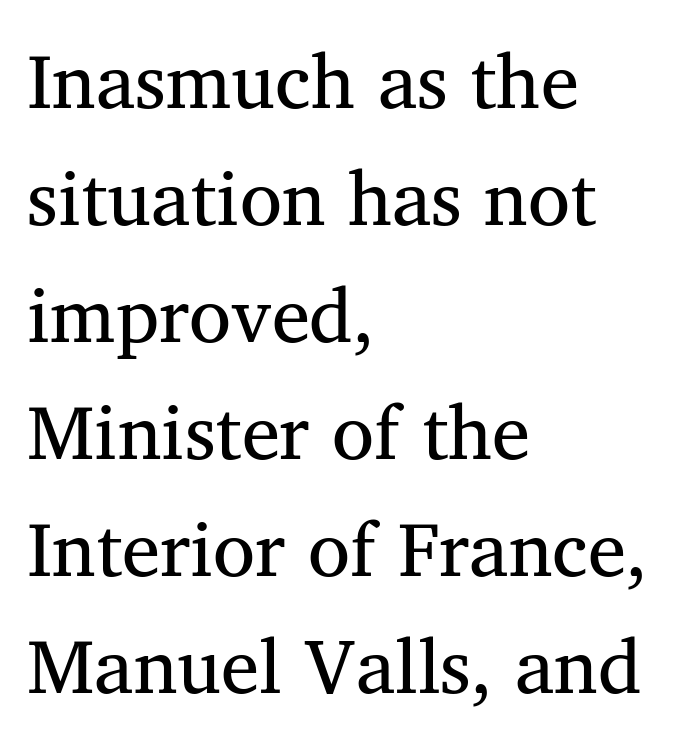
The image shows 77 px regular-weight serif type, upright; set left-aligned, normal line spacing (1.52x), normal letter spacing, not underlined; medium stroke contrast and a medium x-height.
